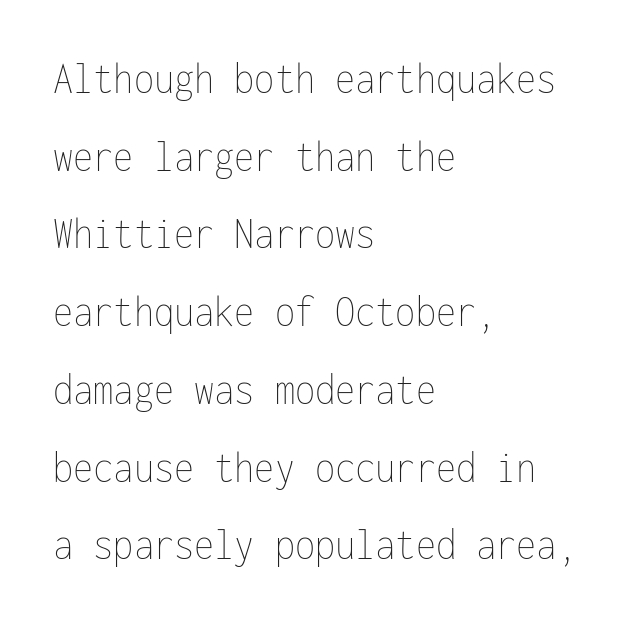
{"italic": "no", "bold": "no", "weight": "thin", "width": "condensed", "stroke_contrast": "low", "x_height": "medium", "monospaced": "yes", "underline": "no", "align": "left", "line_spacing": "normal", "line_spacing_ratio": 1.69, "letter_spacing": "normal", "letter_spacing_em": 0.0, "glyph_px": 46}
